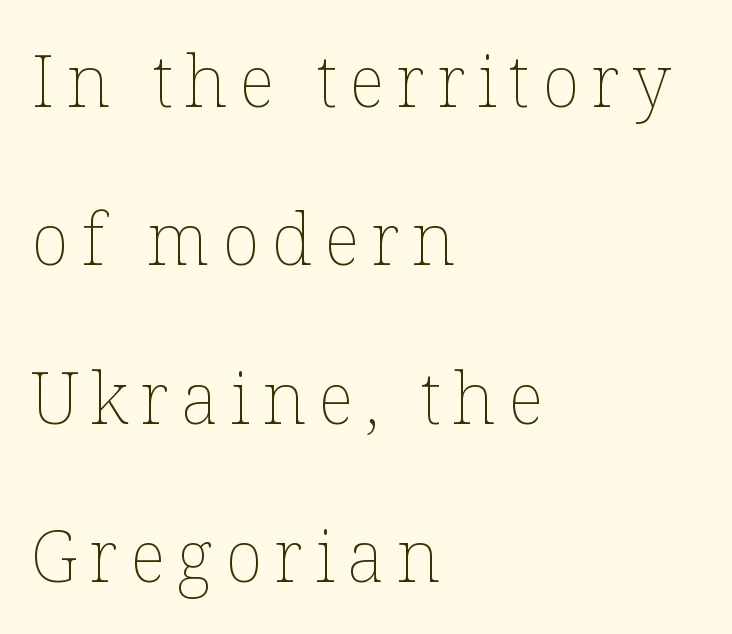
The image shows 71 px thin type, upright; set left-aligned, loose line spacing (2.23x), not underlined; low stroke contrast and a medium x-height.
